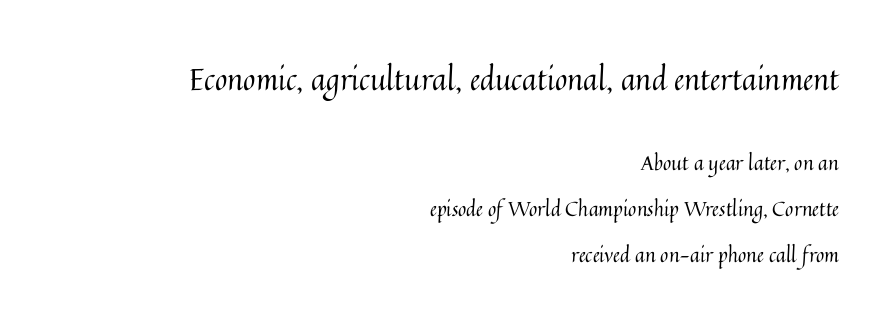
The image shows 30 px regular-weight type; set right-aligned, loose line spacing (2.28x), normal letter spacing, not underlined; the first (top) block is 1.5x larger; medium stroke contrast and a medium x-height.
